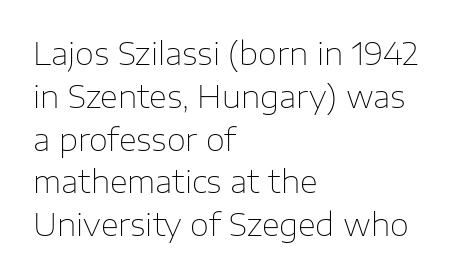
The type family on display is of the sans-serif kind. Characters remain perfectly vertical along every line. Leading matches the norm, producing a regular column. Line beginnings align vertically; line endings do not.
